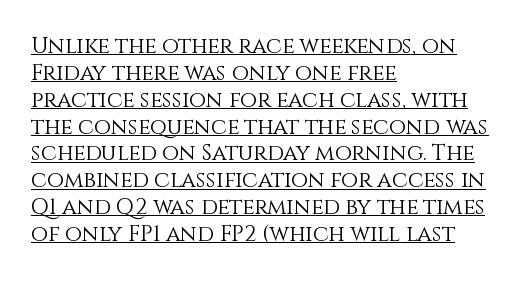
{"italic": "no", "bold": "no", "underline": "yes", "align": "left", "line_spacing_ratio": 1.22, "letter_spacing": "normal", "letter_spacing_em": 0.0, "glyph_px": 22}
